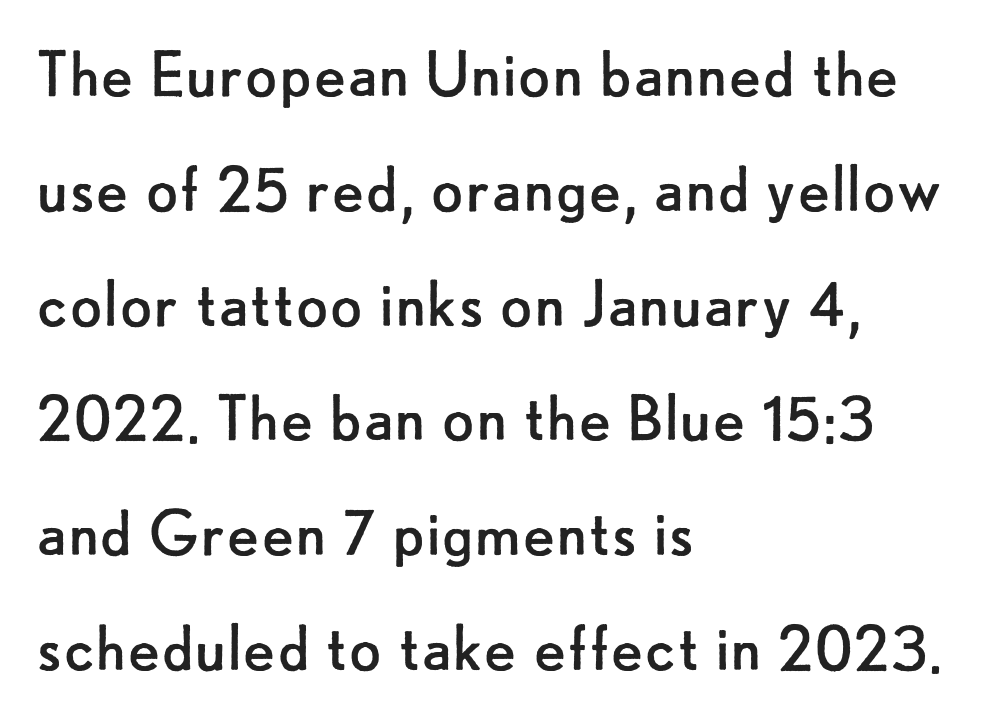
Look at the bottom of the vertical strokes: they stop flat, with no serifs. The cut favours lightness, reaching ordinary text weight at its darkest. Check the space under the baseline: it is left empty. Spacing verdict: proportional, widths tailored to each character.
